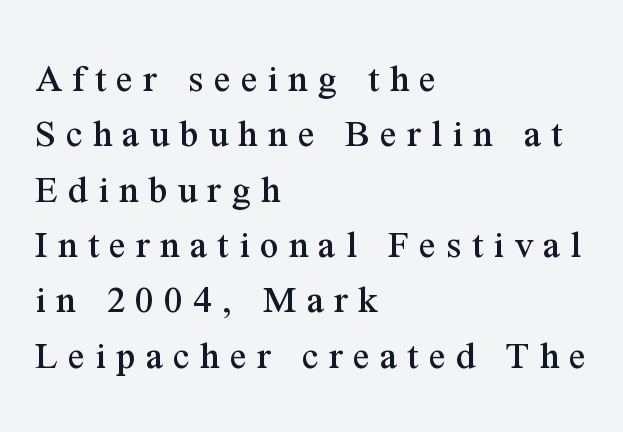
Leading: standard. A student would call this left alignment; a typographer would say flush left, rag right. The passage shown is typeset with a serif family. Varying glyph widths throughout — classic text-font behaviour.
